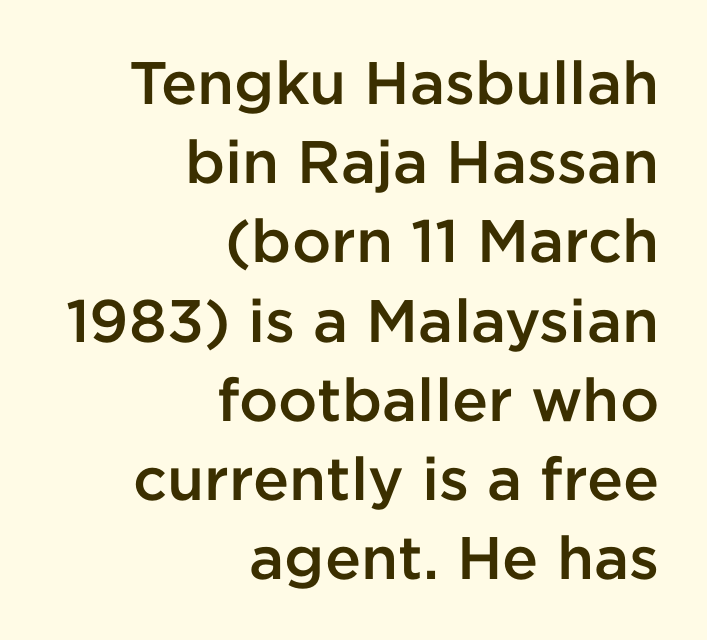
Q: Is the text bold? A: Semi-bold.
Q: Is the text italic (slanted)? A: No, it is upright.
Q: Is the typeface a serif or a sans-serif typeface? A: Sans-serif.
Q: Is the text underlined? A: No.
Q: How is the paragraph aligned? A: Right-aligned.
Q: Is the spacing between letters normal or unusually wide? A: Normal.
Q: Is the spacing between lines tight, normal or loose? A: Normal.
Q: Width (condensed, normal, or wide)? A: Normal.
Q: Stroke contrast? A: Low.
Q: x-height? A: Medium.
Q: Monospaced? A: No.
